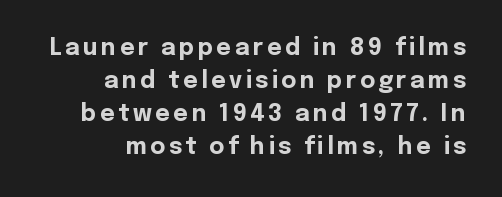
The image shows 23 px bold type, upright; set right-aligned, normal line spacing (1.44x), not underlined.
